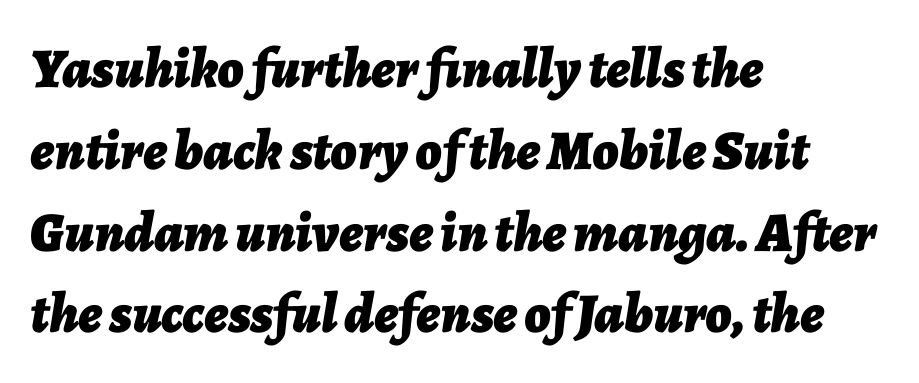
Q: Is the text bold? A: Yes.
Q: Is the text italic (slanted)? A: Yes, it leans right by about 7 degrees.
Q: Is the text underlined? A: No.
Q: How is the paragraph aligned? A: Left-aligned.
Q: Is the spacing between letters normal or unusually wide? A: Normal.
Q: Is the spacing between lines tight, normal or loose? A: Normal.
Q: Width (condensed, normal, or wide)? A: Normal.
Q: Stroke contrast? A: Low.
Q: x-height? A: Medium.
Q: Monospaced? A: No.
